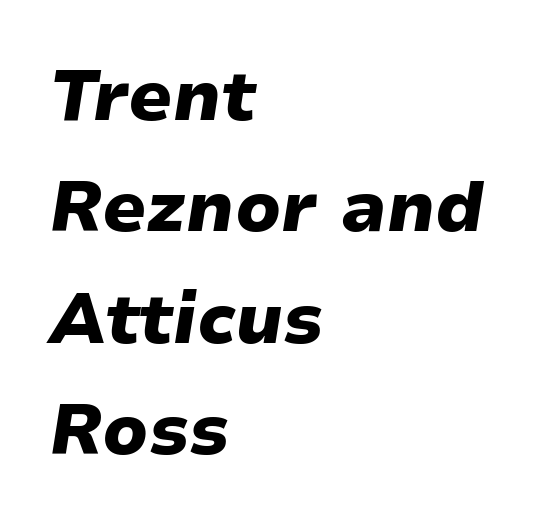
Line starts are locked; line ends wander. A typesetter would call this proportional, since set widths differ per character. Designer's note — italics engaged. Honestly, the row spacing looks completely unremarkable. Nothing unusual about the tracking: characters are spaced as the font intends. Thick stems and heavy bowls — unmistakably bold.
